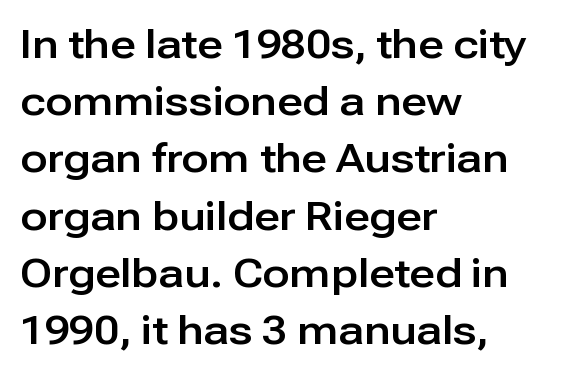
The image shows 40 px sans-serif type, upright; set left-aligned, normal line spacing (1.43x), normal letter spacing, not underlined; low stroke contrast and a medium x-height.
